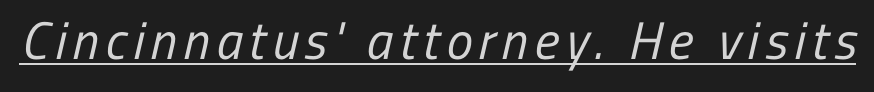
The rendering uses the underline text-decoration. This reads as an unemphasized weight, regular at the heaviest. Is this a fixed-width face? No — the glyphs have proportional, varying widths. The face used here is a sans, in the tradition of grotesques and geometrics.
